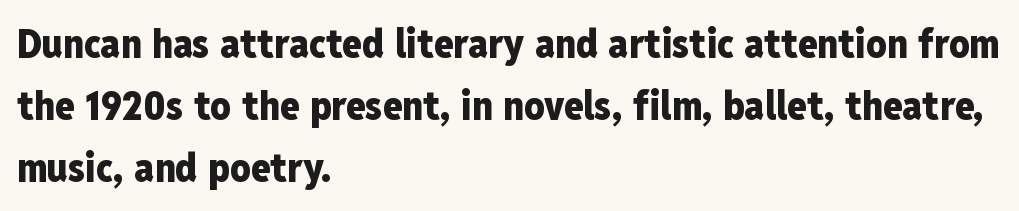
Q: Is the text bold? A: Yes.
Q: Is the text italic (slanted)? A: No, it is upright.
Q: Is the typeface a serif or a sans-serif typeface? A: Sans-serif.
Q: Is the text underlined? A: No.
Q: How is the paragraph aligned? A: Left-aligned.
Q: Is the spacing between letters normal or unusually wide? A: Normal.
Q: Is the spacing between lines tight, normal or loose? A: Normal.
Q: Width (condensed, normal, or wide)? A: Condensed.
Q: Stroke contrast? A: Low.
Q: x-height? A: Medium.
Q: Monospaced? A: No.
